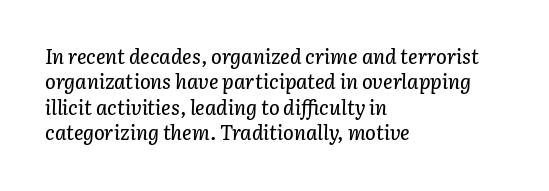
Q: Is the text italic (slanted)? A: Yes, it leans right by about 3 degrees.
Q: Is the text underlined? A: No.
Q: How is the paragraph aligned? A: Left-aligned.
Q: Is the spacing between letters normal or unusually wide? A: Normal.
Q: Is the spacing between lines tight, normal or loose? A: Normal.
